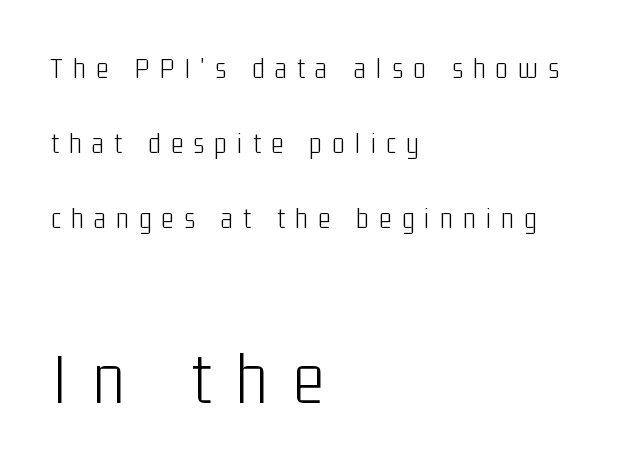
The image shows 75 px light, condensed sans-serif type, upright; set left-aligned, loose line spacing (2.5x), unusually wide letter spacing (+0.34 em), not underlined; the second (bottom) block is 2.5x larger; low stroke contrast and a medium x-height.
